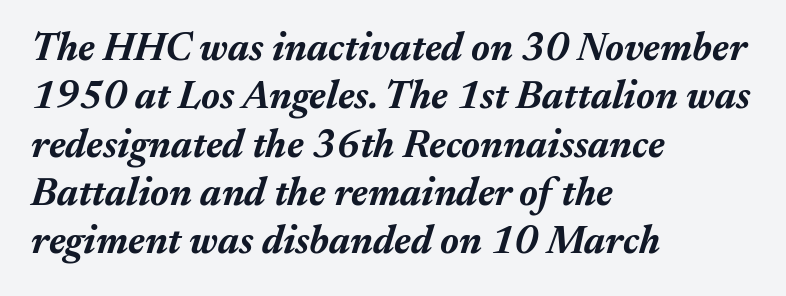
{"italic": "yes", "lean": "right", "slant_degrees": 17, "bold": "yes", "weight": "bold", "width": "normal", "stroke_contrast": "medium", "x_height": "medium", "monospaced": "no", "underline": "no", "align": "left", "line_spacing_ratio": 1.24, "letter_spacing": "normal", "letter_spacing_em": 0.0, "glyph_px": 39}
